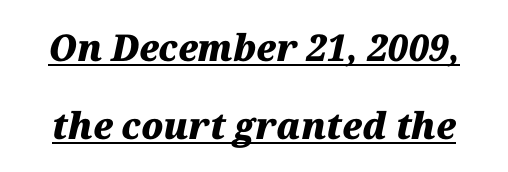
{"italic": "yes", "lean": "right", "slant_degrees": 12, "bold": "yes", "weight": "heavy", "width": "normal", "stroke_contrast": "medium", "x_height": "medium", "monospaced": "no", "underline": "yes", "line_spacing": "loose", "line_spacing_ratio": 2.11, "letter_spacing": "normal", "letter_spacing_em": 0.0, "glyph_px": 37}
